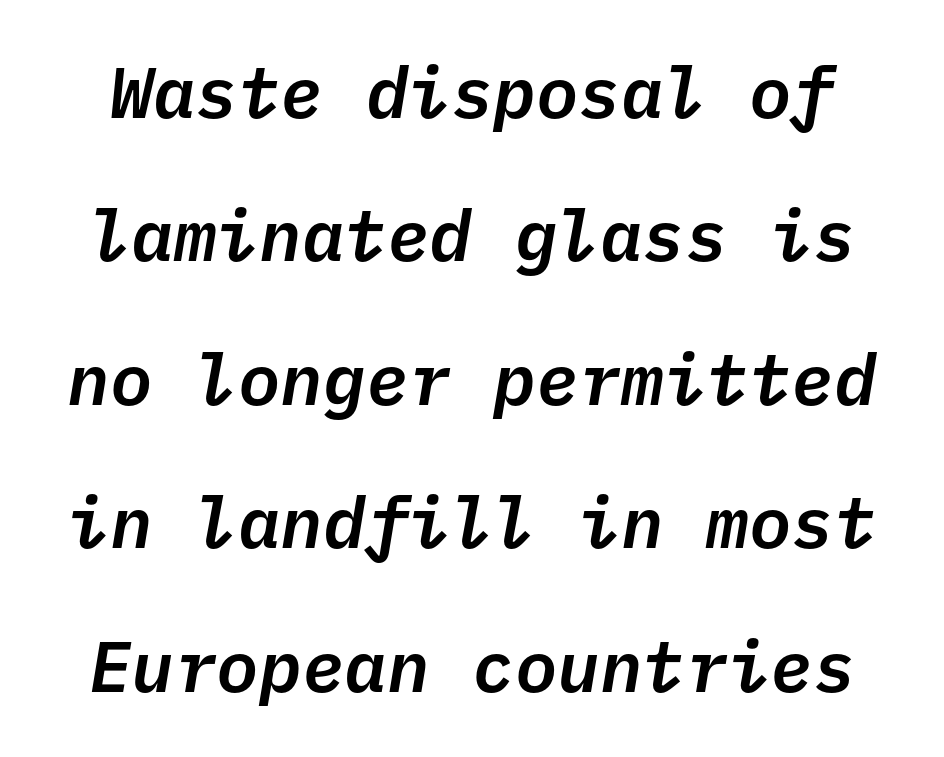
Q: Is the text italic (slanted)? A: Yes, it leans right by about 10 degrees.
Q: Is the text underlined? A: No.
Q: Is the spacing between letters normal or unusually wide? A: Normal.
Q: Is the spacing between lines tight, normal or loose? A: Loose.
Q: Width (condensed, normal, or wide)? A: Normal.
Q: Stroke contrast? A: Low.
Q: x-height? A: Medium.
Q: Monospaced? A: Yes.
